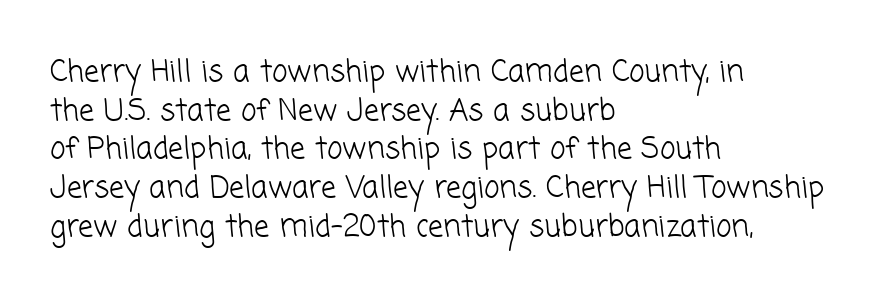
Q: Is the text bold? A: No.
Q: Is the typeface a serif or a sans-serif typeface? A: Sans-serif.
Q: Is the text underlined? A: No.
Q: How is the paragraph aligned? A: Left-aligned.
Q: Is the spacing between letters normal or unusually wide? A: Normal.
Q: Is the spacing between lines tight, normal or loose? A: Normal.
Q: Width (condensed, normal, or wide)? A: Normal.
Q: Stroke contrast? A: Low.
Q: x-height? A: Medium.
Q: Monospaced? A: No.
